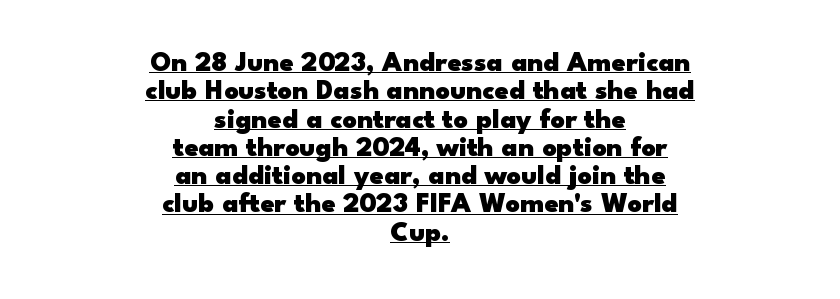
The image shows 28 px heavy, wide sans-serif type, upright; set centered, tight line spacing (1.01x), normal letter spacing, underlined; low stroke contrast and a small x-height.
